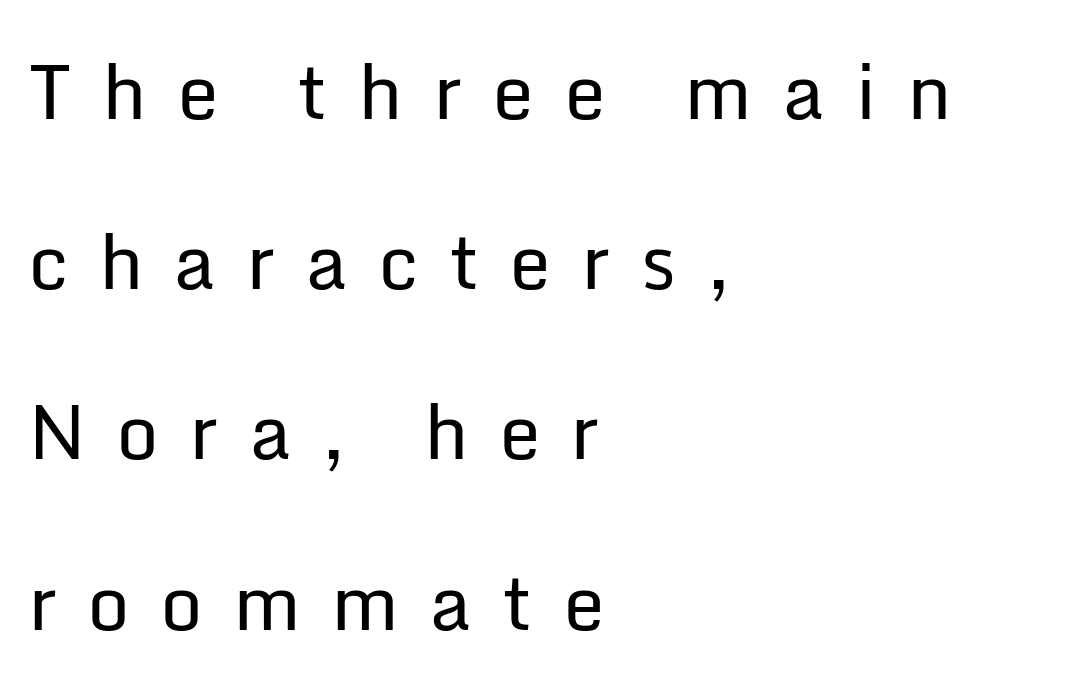
The image shows 75 px regular-weight sans-serif type, upright; set left-aligned, loose line spacing (2.27x), unusually wide letter spacing (+0.4 em), not underlined; low stroke contrast and a medium x-height.
